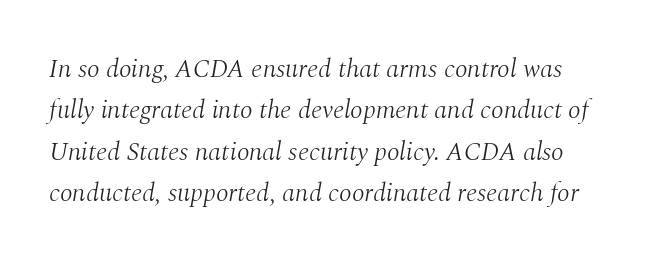
{"italic": "yes", "lean": "right", "slant_degrees": 10, "bold": "no", "underline": "no", "line_spacing": "normal", "line_spacing_ratio": 1.59, "letter_spacing": "normal", "letter_spacing_em": 0.0, "glyph_px": 26}
